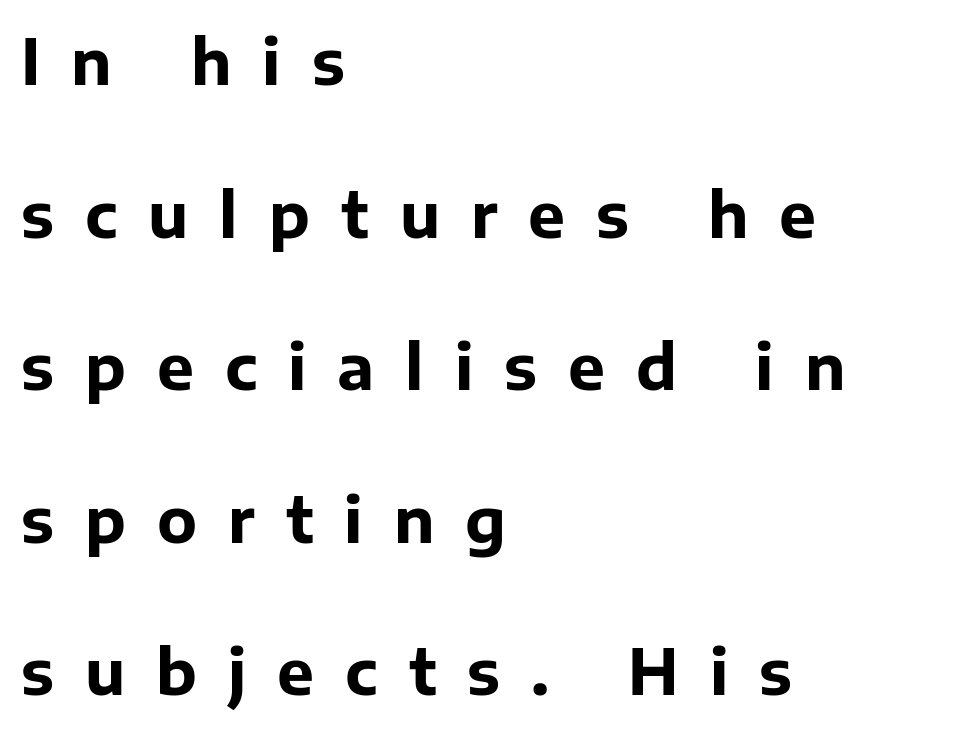
Q: Is the text bold? A: Yes.
Q: Is the text italic (slanted)? A: No, it is upright.
Q: Is the typeface a serif or a sans-serif typeface? A: Sans-serif.
Q: Is the text underlined? A: No.
Q: How is the paragraph aligned? A: Left-aligned.
Q: Is the spacing between letters normal or unusually wide? A: Unusually wide.
Q: Is the spacing between lines tight, normal or loose? A: Loose.
Q: Width (condensed, normal, or wide)? A: Normal.
Q: Stroke contrast? A: Low.
Q: x-height? A: Medium.
Q: Monospaced? A: No.
